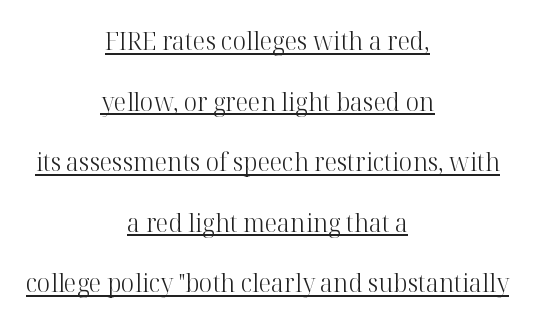
Posture: vertical. Weight: not bold — regular or lighter. The vertical gap from one line to the next is large. You could call the tracking neutral — neither tight nor loose.
